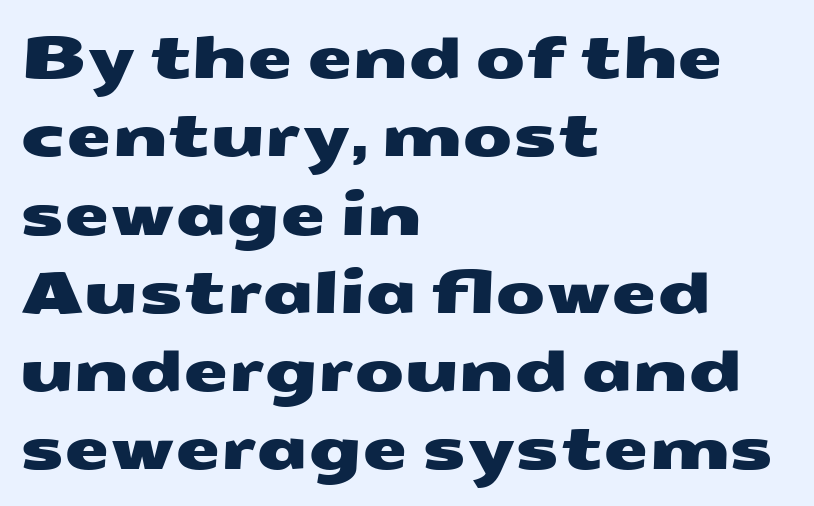
This rendering features lettering with no underline. Which margin do the lines hug? The left one — the right edge is uneven. Quick note: interline space is typical. Examine the stroke ends and you'll find no serifs. Spacing verdict: proportional, widths tailored to each character. In terms of letterspacing, this is plain default setting.
